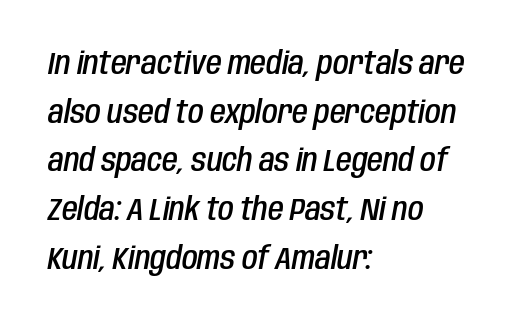
Q: Is the text bold? A: Semi-bold.
Q: Is the text italic (slanted)? A: Yes, it leans right by about 10 degrees.
Q: Is the text underlined? A: No.
Q: How is the paragraph aligned? A: Left-aligned.
Q: Is the spacing between letters normal or unusually wide? A: Normal.
Q: Is the spacing between lines tight, normal or loose? A: Normal.
Q: Width (condensed, normal, or wide)? A: Condensed.
Q: Stroke contrast? A: Low.
Q: x-height? A: Large.
Q: Monospaced? A: No.
